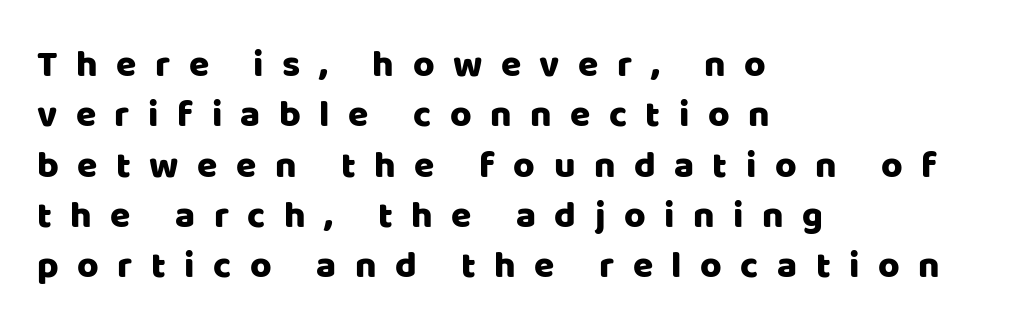
Q: Is the text italic (slanted)? A: No, it is upright.
Q: Is the typeface a serif or a sans-serif typeface? A: Sans-serif.
Q: Is the text underlined? A: No.
Q: How is the paragraph aligned? A: Left-aligned.
Q: Is the spacing between letters normal or unusually wide? A: Unusually wide.
Q: Is the spacing between lines tight, normal or loose? A: Normal.
Q: Width (condensed, normal, or wide)? A: Normal.
Q: Stroke contrast? A: Low.
Q: x-height? A: Large.
Q: Monospaced? A: No.
